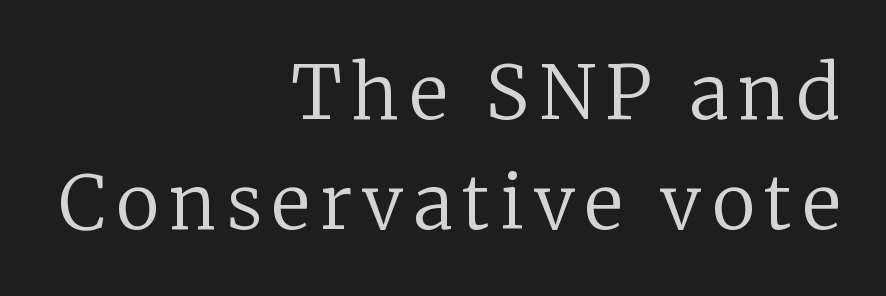
The image shows 74 px regular-weight serif type, upright; set right-aligned, normal line spacing (1.48x), not underlined; low stroke contrast and a medium x-height.
